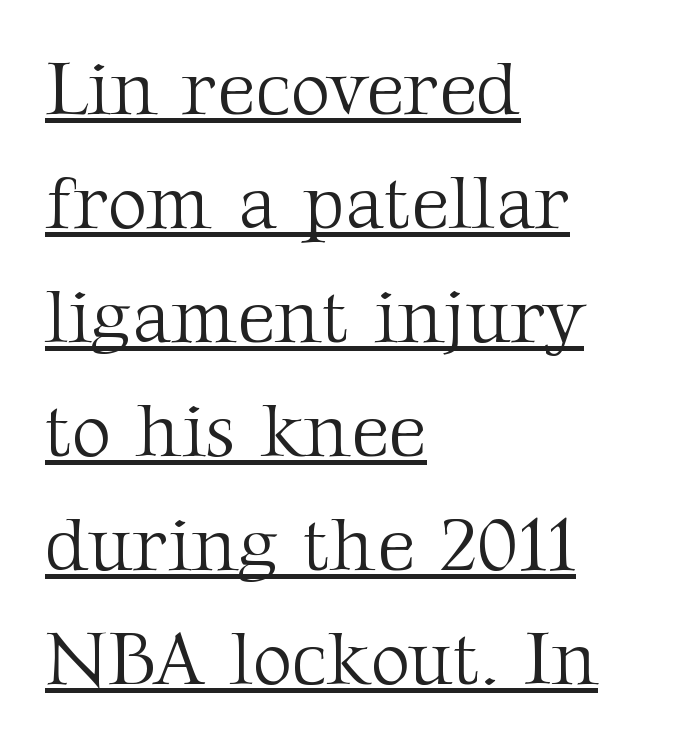
Q: Is the text bold? A: No.
Q: Is the text italic (slanted)? A: No, it is upright.
Q: Is the typeface a serif or a sans-serif typeface? A: Serif.
Q: Is the text underlined? A: Yes.
Q: How is the paragraph aligned? A: Left-aligned.
Q: Is the spacing between letters normal or unusually wide? A: Normal.
Q: Is the spacing between lines tight, normal or loose? A: Normal.
Q: Width (condensed, normal, or wide)? A: Normal.
Q: Stroke contrast? A: Medium.
Q: x-height? A: Medium.
Q: Monospaced? A: No.
